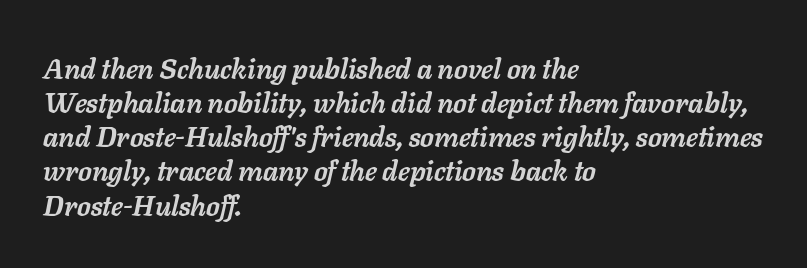
Q: Is the text bold? A: Yes.
Q: Is the text italic (slanted)? A: Yes, it leans right by about 11 degrees.
Q: Is the text underlined? A: No.
Q: How is the paragraph aligned? A: Left-aligned.
Q: Is the spacing between letters normal or unusually wide? A: Normal.
Q: Width (condensed, normal, or wide)? A: Normal.
Q: Stroke contrast? A: Low.
Q: x-height? A: Medium.
Q: Monospaced? A: No.
